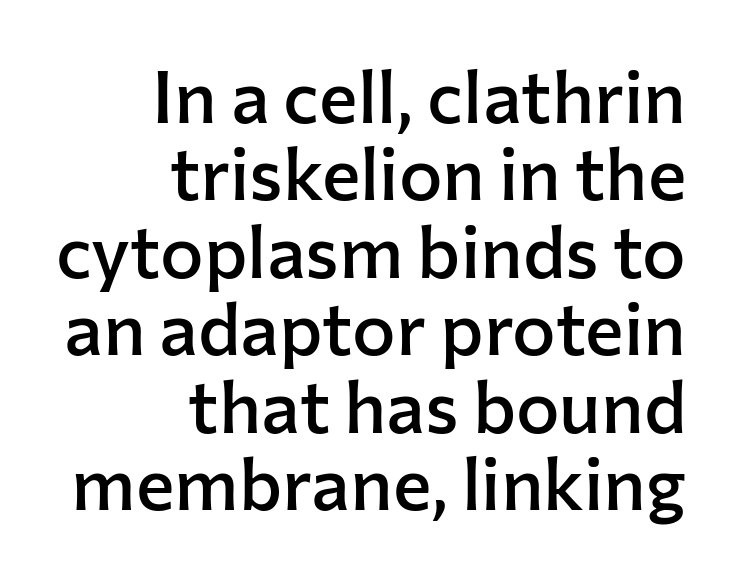
Q: Is the text bold? A: Semi-bold.
Q: Is the text italic (slanted)? A: No, it is upright.
Q: Is the typeface a serif or a sans-serif typeface? A: Sans-serif.
Q: Is the text underlined? A: No.
Q: How is the paragraph aligned? A: Right-aligned.
Q: Is the spacing between letters normal or unusually wide? A: Normal.
Q: Is the spacing between lines tight, normal or loose? A: Tight.
Q: Width (condensed, normal, or wide)? A: Normal.
Q: Stroke contrast? A: Low.
Q: x-height? A: Medium.
Q: Monospaced? A: No.
